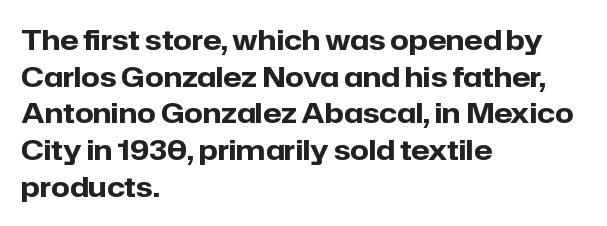
The image shows 27 px bold type, upright; set left-aligned, normal line spacing (1.36x), normal letter spacing, not underlined.
